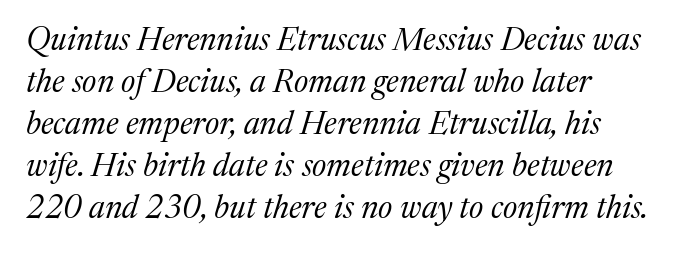
The image shows 32 px regular-weight serif type, italic (leaning right); set left-aligned, normal line spacing (1.31x), normal letter spacing, not underlined; medium stroke contrast and a medium x-height.
